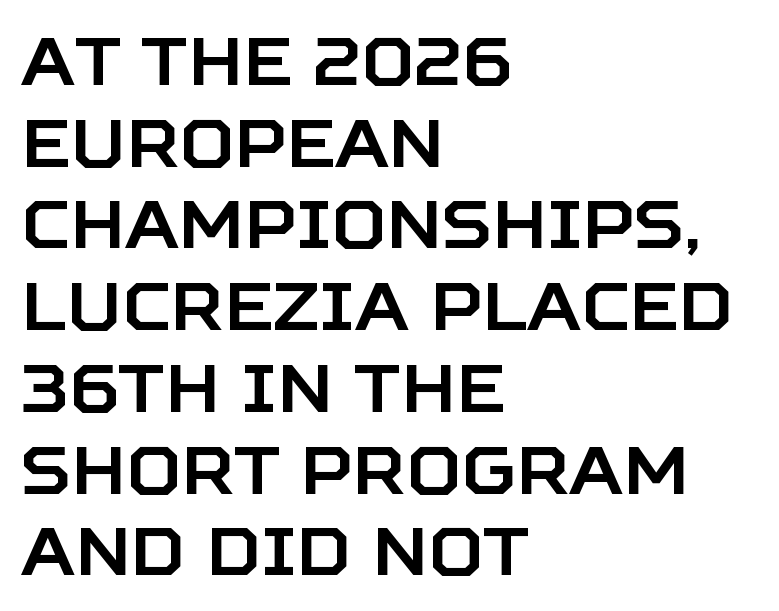
{"serif": "no", "italic": "no", "width": "normal", "stroke_contrast": "low", "x_height": "large", "monospaced": "no", "underline": "no", "align": "left", "line_spacing_ratio": 1.22, "letter_spacing": "normal", "letter_spacing_em": 0.0, "glyph_px": 67}
